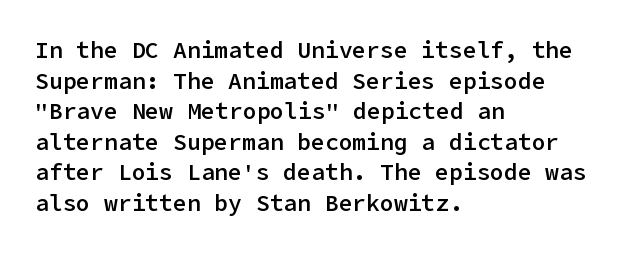
{"italic": "no", "bold": "semi", "underline": "no", "align": "left", "line_spacing": "normal", "line_spacing_ratio": 1.33, "letter_spacing": "normal", "letter_spacing_em": 0.0, "glyph_px": 23}
